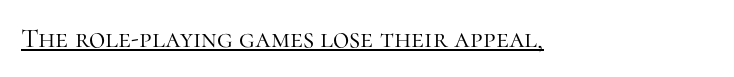
{"serif": "yes", "italic": "no", "bold": "no", "weight": "light", "width": "normal", "stroke_contrast": "high", "x_height": "medium", "monospaced": "no", "underline": "yes", "letter_spacing": "normal", "letter_spacing_em": 0.0, "glyph_px": 28}
